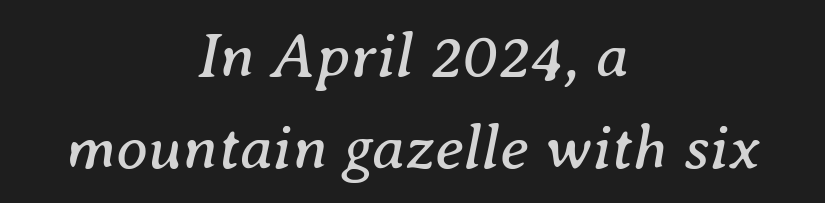
{"serif": "yes", "italic": "yes", "lean": "right", "slant_degrees": 8, "bold": "no", "weight": "regular", "width": "normal", "stroke_contrast": "medium", "x_height": "medium", "monospaced": "no", "underline": "no", "align": "center", "line_spacing": "normal", "line_spacing_ratio": 1.43, "letter_spacing": "normal", "letter_spacing_em": 0.0, "glyph_px": 64}
